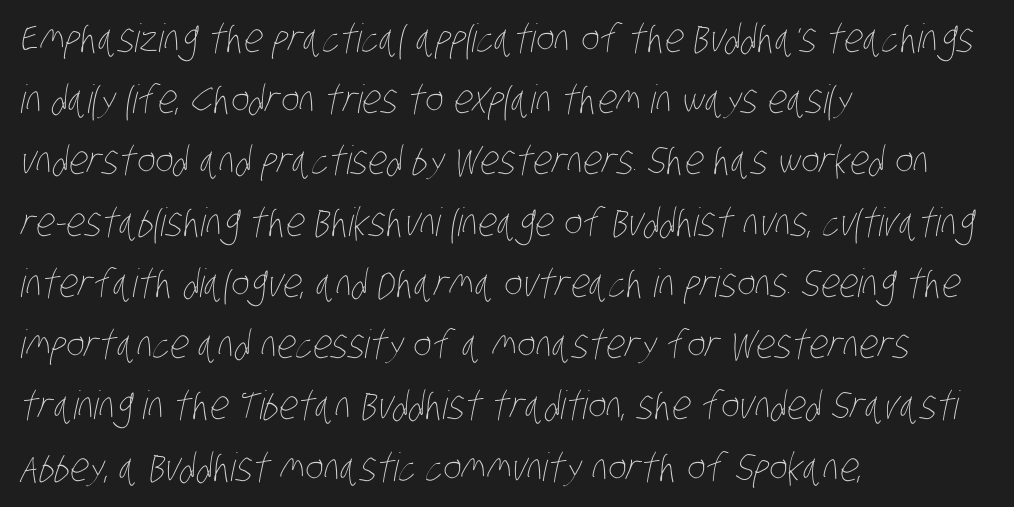
The image shows 39 px thin, condensed type; set left-aligned, normal line spacing (1.57x), normal letter spacing, not underlined; low stroke contrast and a large x-height.
